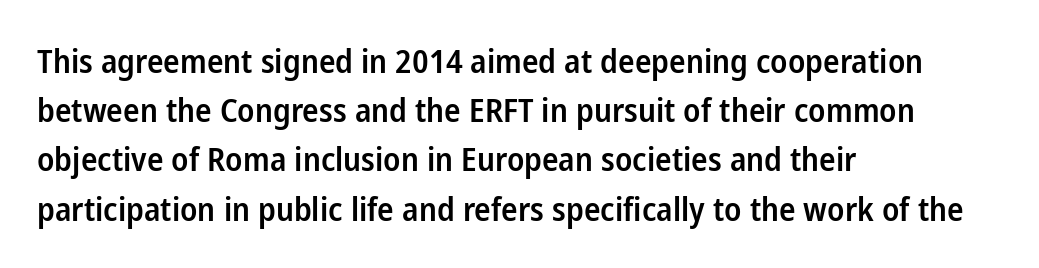
The image shows 33 px semibold, condensed sans-serif type, upright; set left-aligned, normal line spacing (1.49x), normal letter spacing, not underlined; low stroke contrast and a medium x-height.
